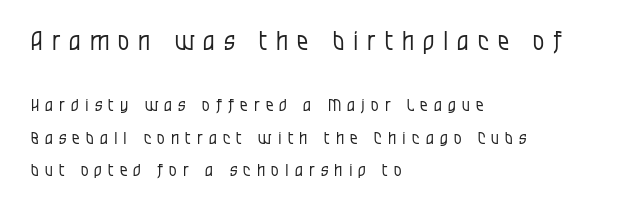
Q: Is the text bold? A: No.
Q: Is the text italic (slanted)? A: No, it is upright.
Q: Is the text underlined? A: No.
Q: How is the paragraph aligned? A: Left-aligned.
Q: Is the spacing between letters normal or unusually wide? A: Unusually wide.
Q: Is the spacing between lines tight, normal or loose? A: Loose.
Q: Which block of text is set in a larger size, the first (top) or the second (bottom)? A: The first (top) one.
